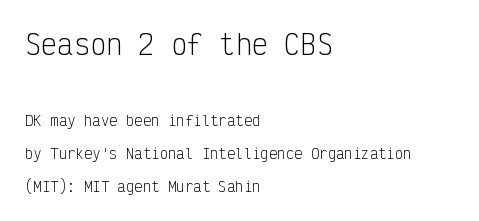
Q: Is the text bold? A: No.
Q: Is the text italic (slanted)? A: No, it is upright.
Q: Is the text underlined? A: No.
Q: How is the paragraph aligned? A: Left-aligned.
Q: Is the spacing between letters normal or unusually wide? A: Normal.
Q: Is the spacing between lines tight, normal or loose? A: Loose.
Q: Which block of text is set in a larger size, the first (top) or the second (bottom)? A: The first (top) one.
